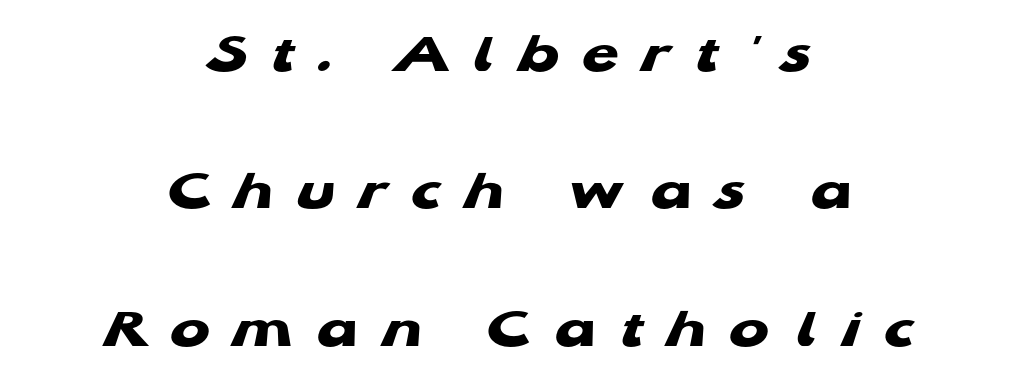
Just letters on the line, the space beneath them empty. Looks like regular typesetting: each glyph gets only the width it needs. Here the glyphs are tracked loosely, breaking word shapes into spaced letters. The space between consecutive lines is lavish. These lines are centered, leaving both edges ragged. I'd call this a sans setting — the letters go barefoot.
